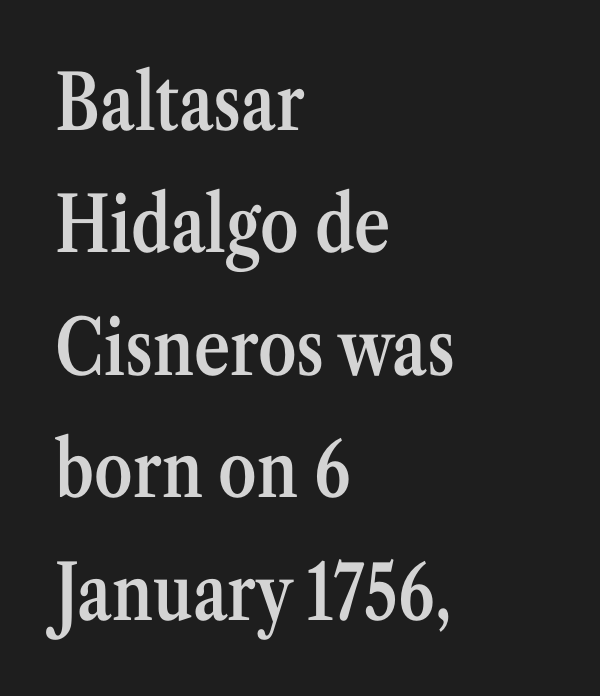
The image shows 77 px semibold, condensed serif type, upright; set left-aligned, normal line spacing (1.59x), normal letter spacing, not underlined; medium stroke contrast and a medium x-height.
